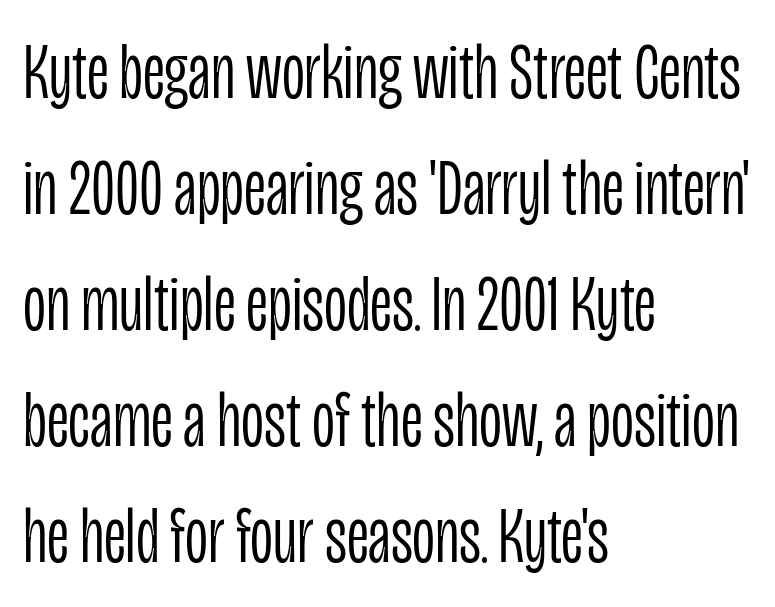
The face looks like a standard text weight, possibly lighter. Spacing verdict: proportional, widths tailored to each character. The axis of the letterforms is exactly vertical. Line beginnings align vertically; line endings do not. Lines of text with bare space underneath. Between one letter and the next there's only the usual sliver of space.
